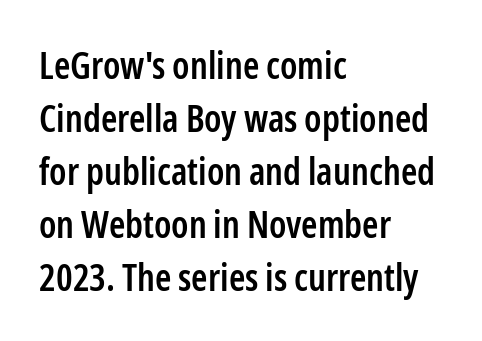
The image shows 37 px semibold, condensed sans-serif type, upright; set left-aligned, normal line spacing (1.43x), normal letter spacing, not underlined; low stroke contrast and a medium x-height.
